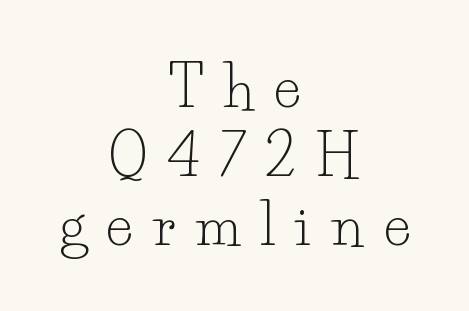
{"serif": "yes", "italic": "no", "bold": "no", "weight": "light", "width": "normal", "stroke_contrast": "low", "x_height": "small", "monospaced": "no", "underline": "no", "align": "center", "line_spacing_ratio": 1.23, "letter_spacing": "wide", "letter_spacing_em": 0.37, "glyph_px": 56}
